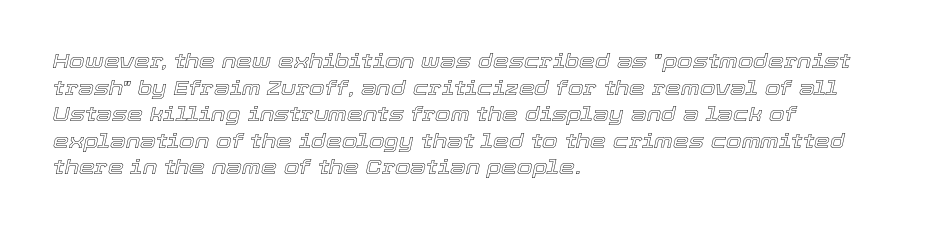
The image shows 20 px text type, italic (leaning right); set left-aligned, normal line spacing (1.33x), normal letter spacing, not underlined.
